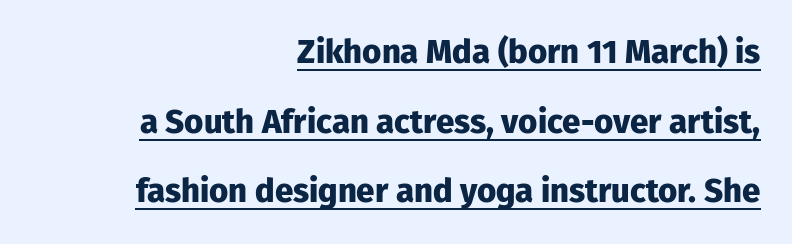
Q: Is the text bold? A: Yes.
Q: Is the text italic (slanted)? A: No, it is upright.
Q: Is the typeface a serif or a sans-serif typeface? A: Sans-serif.
Q: Is the text underlined? A: Yes.
Q: How is the paragraph aligned? A: Right-aligned.
Q: Is the spacing between letters normal or unusually wide? A: Normal.
Q: Is the spacing between lines tight, normal or loose? A: Loose.
Q: Width (condensed, normal, or wide)? A: Normal.
Q: Stroke contrast? A: Low.
Q: x-height? A: Medium.
Q: Monospaced? A: No.
